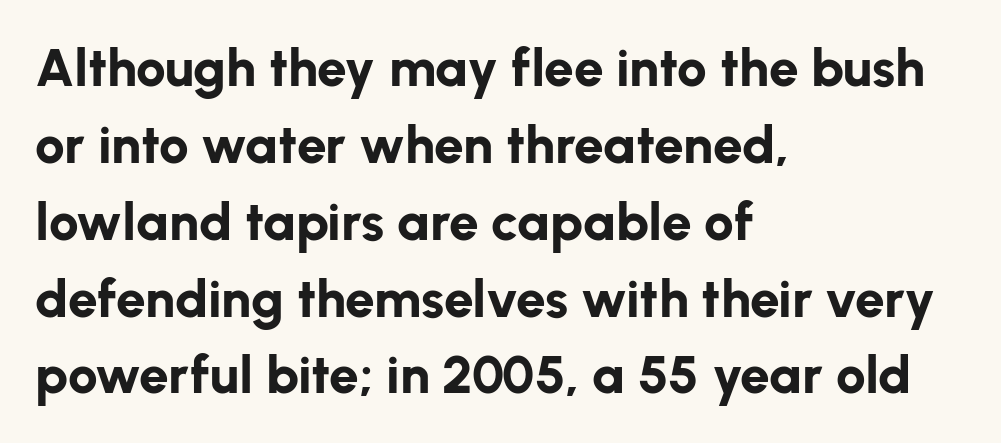
Here the designer chose a conventional face with non-uniform glyph widths. The letterforms sit shoulder to shoulder at normal distance. Baseline-to-baseline distance is the conventional proportion of letter height. A student would call this left alignment; a typographer would say flush left, rag right. This sample uses a sans-serif face. Heavy, bold letterforms.
